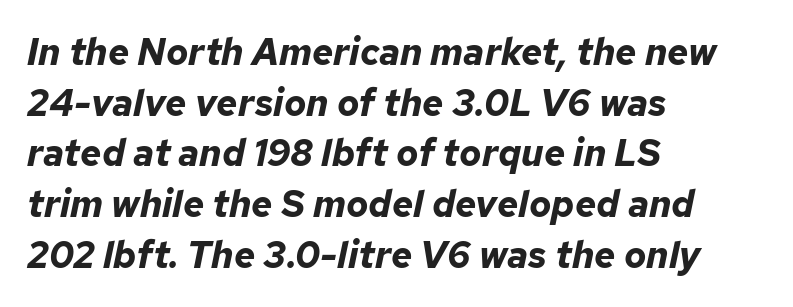
The image shows 37 px bold type, italic (leaning right); set left-aligned, normal line spacing (1.37x), normal letter spacing, not underlined; low stroke contrast and a medium x-height.
